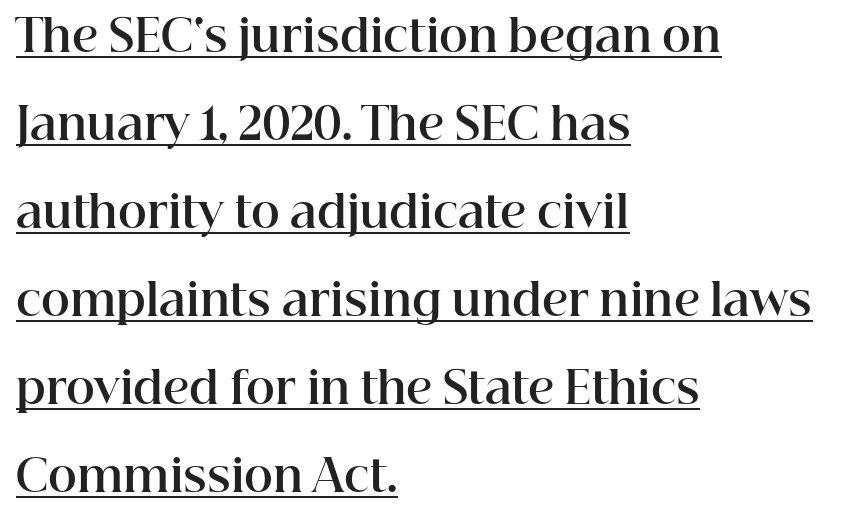
Q: Is the text bold? A: Yes.
Q: Is the text italic (slanted)? A: No, it is upright.
Q: Is the typeface a serif or a sans-serif typeface? A: Serif.
Q: Is the text underlined? A: Yes.
Q: How is the paragraph aligned? A: Left-aligned.
Q: Is the spacing between letters normal or unusually wide? A: Normal.
Q: Is the spacing between lines tight, normal or loose? A: Loose.
Q: Width (condensed, normal, or wide)? A: Normal.
Q: Stroke contrast? A: High.
Q: x-height? A: Medium.
Q: Monospaced? A: No.
